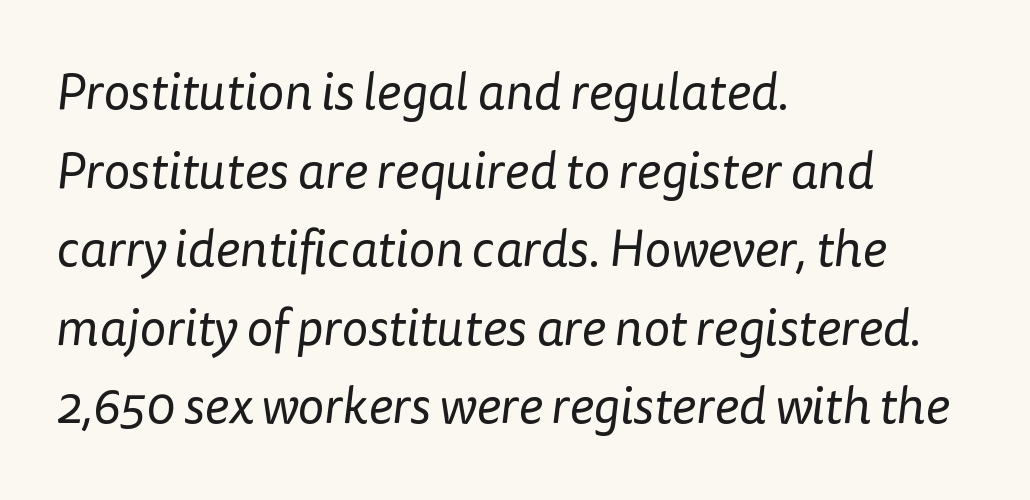
Q: Is the text bold? A: No.
Q: Is the typeface a serif or a sans-serif typeface? A: Sans-serif.
Q: Is the text underlined? A: No.
Q: How is the paragraph aligned? A: Left-aligned.
Q: Is the spacing between letters normal or unusually wide? A: Normal.
Q: Is the spacing between lines tight, normal or loose? A: Normal.
Q: Width (condensed, normal, or wide)? A: Normal.
Q: Stroke contrast? A: Low.
Q: x-height? A: Medium.
Q: Monospaced? A: No.
